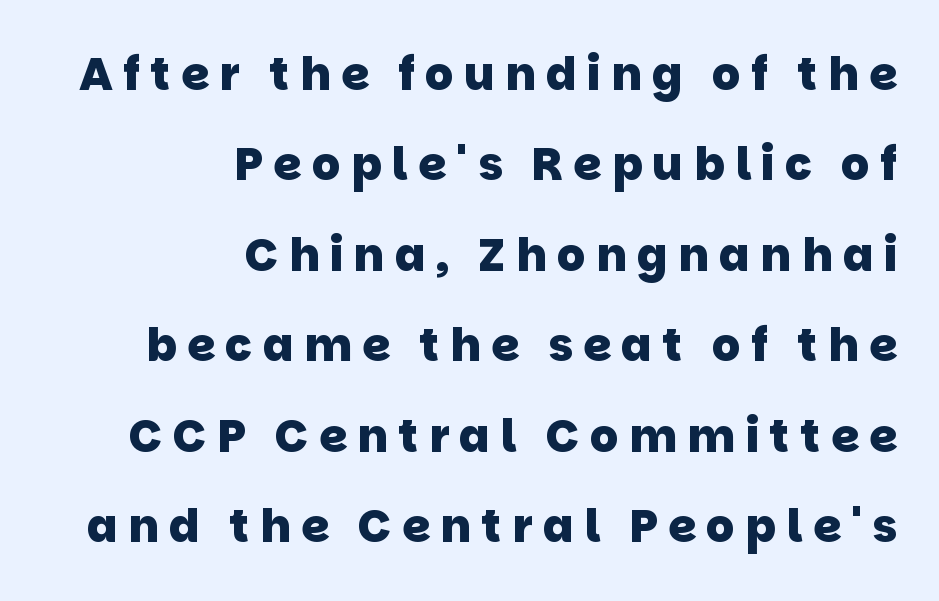
The image shows 45 px heavy sans-serif type; set right-aligned, loose line spacing (2.01x), unusually wide letter spacing (+0.23 em), not underlined; low stroke contrast and a large x-height.
